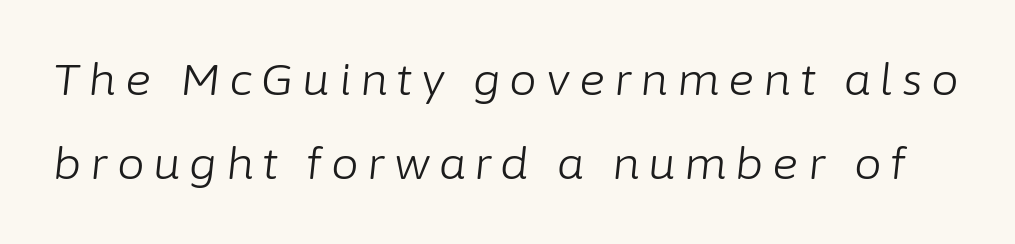
Do the characters align in a grid? No, the font is proportional. Does the leading feel generous? Absolutely, it's lavish. It's the slanting kind of type. Tracking value appears strongly positive — letters spread wide. Compared with a typical body face, this is equally light or lighter still. Only glyphs here, with clear space below each row.
